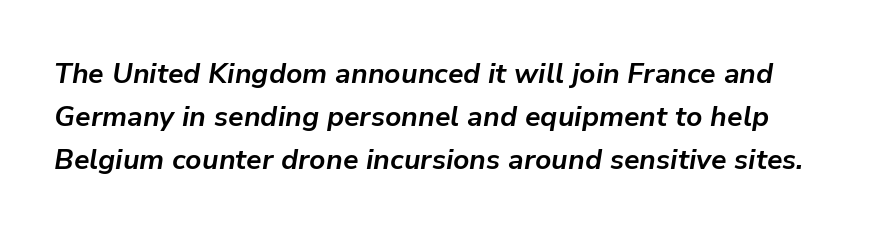
{"italic": "yes", "lean": "right", "slant_degrees": 9, "bold": "yes", "weight": "bold", "width": "normal", "stroke_contrast": "low", "x_height": "medium", "monospaced": "no", "underline": "no", "line_spacing": "normal", "line_spacing_ratio": 1.54, "letter_spacing": "normal", "letter_spacing_em": 0.0, "glyph_px": 28}
